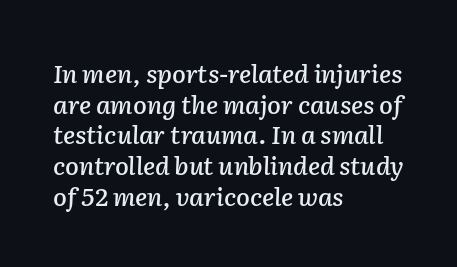
When letters slant like this, we call the style italic. If you drew a ruler down the left edge, every line would touch it. The area under the type is left untouched. Observe the ordinary spacing: letters are neighbours, not strangers.
